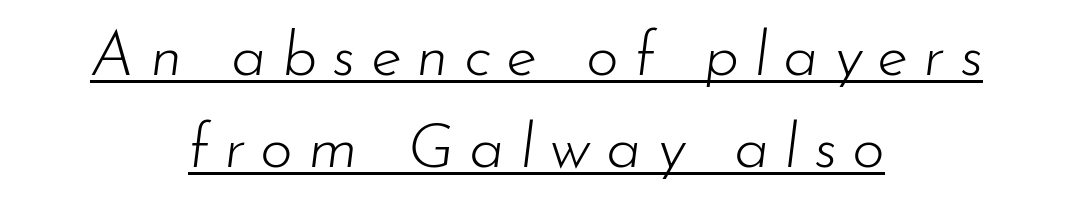
{"italic": "yes", "lean": "right", "slant_degrees": 7, "bold": "no", "weight": "light", "width": "normal", "stroke_contrast": "low", "x_height": "small", "monospaced": "no", "underline": "yes", "align": "center", "line_spacing": "normal", "line_spacing_ratio": 1.46, "letter_spacing": "wide", "letter_spacing_em": 0.24, "glyph_px": 63}
